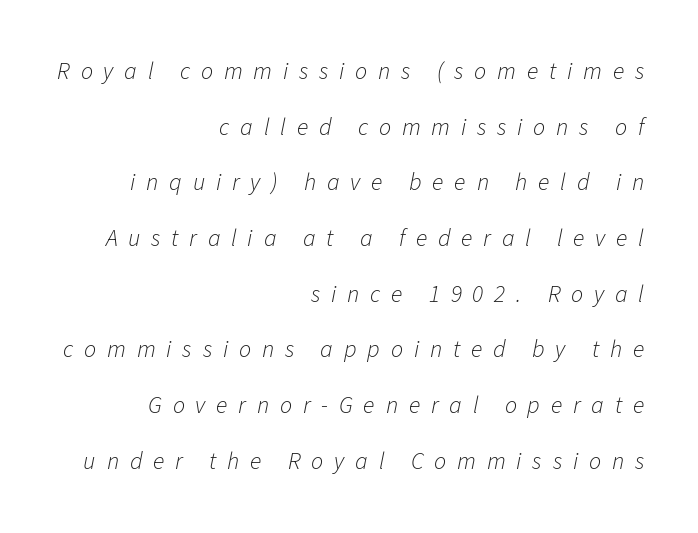
Compared with ordinary roman type, these characters are visibly tilted. Lines of text with bare space underneath. Compared with typical body copy, the letter spacing here is much looser. No letter is thick-stroked: the sample isn't bold. Alignment: flush right. The vertical gap from one line to the next is large.
